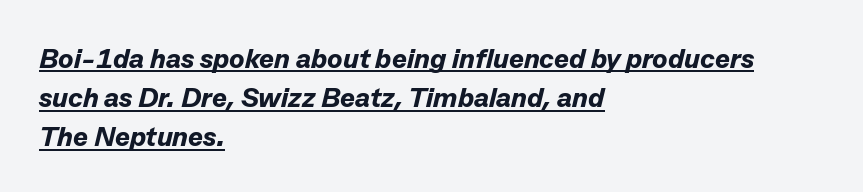
The image shows 28 px bold type, italic (leaning right); set left-aligned, normal line spacing (1.4x), normal letter spacing, underlined; low stroke contrast and a medium x-height.
